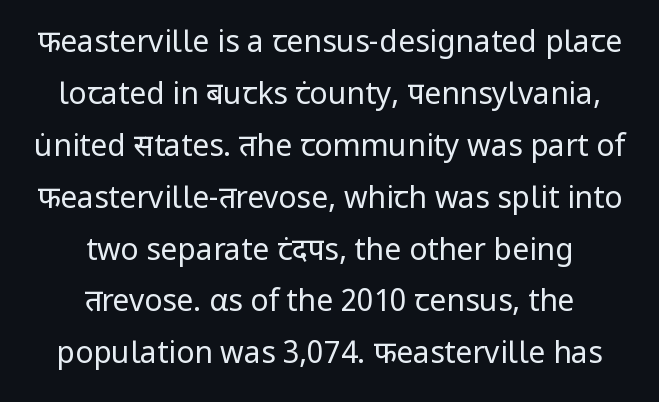
Observe the absence of serifs on each vertical stroke in this sample. Type without underlining. What stands out about the letter spacing? Nothing — it is the standard amount. This rendering uses center alignment, leaving both contours irregular but symmetric. Stem width sits at or under what a default text font uses.
